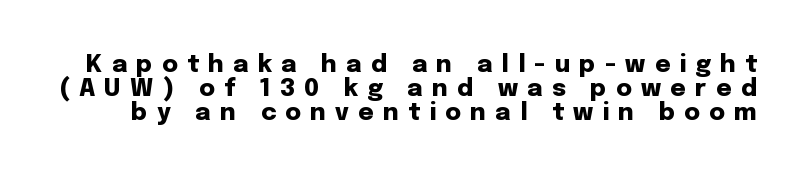
Q: Is the text bold? A: Yes.
Q: Is the text italic (slanted)? A: No, it is upright.
Q: Is the text underlined? A: No.
Q: Is the spacing between letters normal or unusually wide? A: Unusually wide.
Q: Is the spacing between lines tight, normal or loose? A: Tight.
